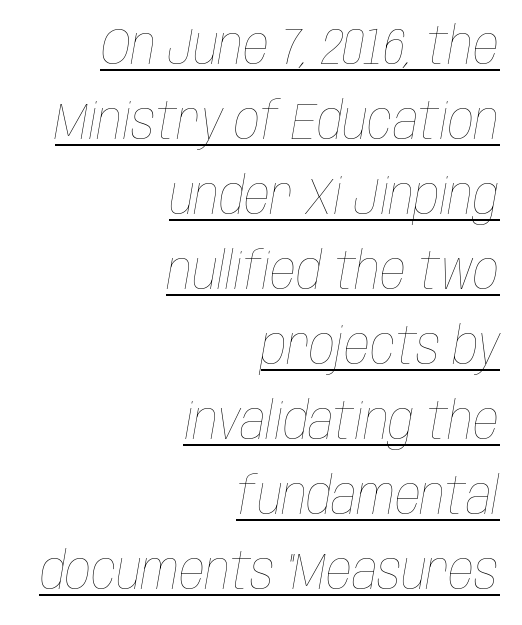
Q: Is the text bold? A: No.
Q: Is the text italic (slanted)? A: Yes, it leans right by about 10 degrees.
Q: Is the text underlined? A: Yes.
Q: How is the paragraph aligned? A: Right-aligned.
Q: Is the spacing between letters normal or unusually wide? A: Normal.
Q: Is the spacing between lines tight, normal or loose? A: Normal.
Q: Width (condensed, normal, or wide)? A: Condensed.
Q: Stroke contrast? A: Low.
Q: x-height? A: Large.
Q: Monospaced? A: No.
